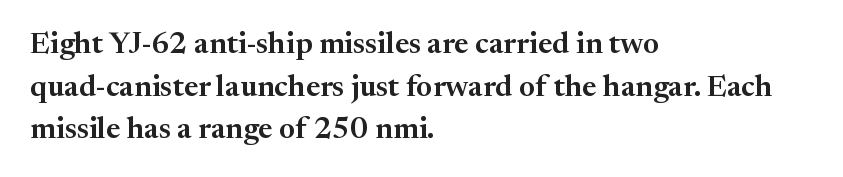
{"serif": "yes", "italic": "no", "width": "normal", "stroke_contrast": "medium", "x_height": "medium", "monospaced": "no", "underline": "no", "align": "left", "line_spacing": "normal", "line_spacing_ratio": 1.42, "letter_spacing": "normal", "letter_spacing_em": 0.0, "glyph_px": 30}
